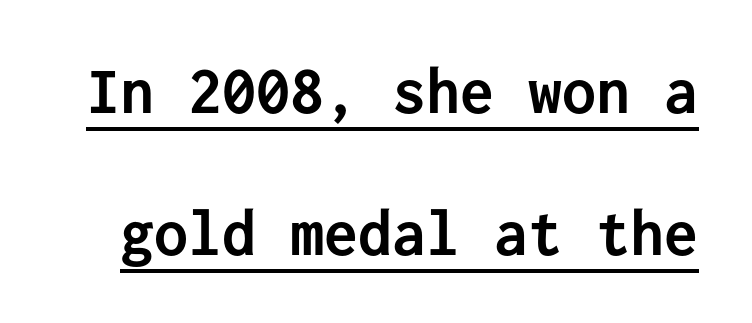
The image shows 68 px semibold sans-serif type, upright, monospaced; set loose line spacing (2.09x), normal letter spacing, underlined; low stroke contrast and a medium x-height.
